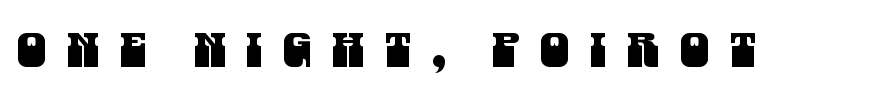
Q: Is the typeface a serif or a sans-serif typeface? A: Sans-serif.
Q: Is the text underlined? A: No.
Q: Is the spacing between letters normal or unusually wide? A: Unusually wide.
Q: Width (condensed, normal, or wide)? A: Condensed.
Q: Stroke contrast? A: Medium.
Q: x-height? A: Large.
Q: Monospaced? A: No.
